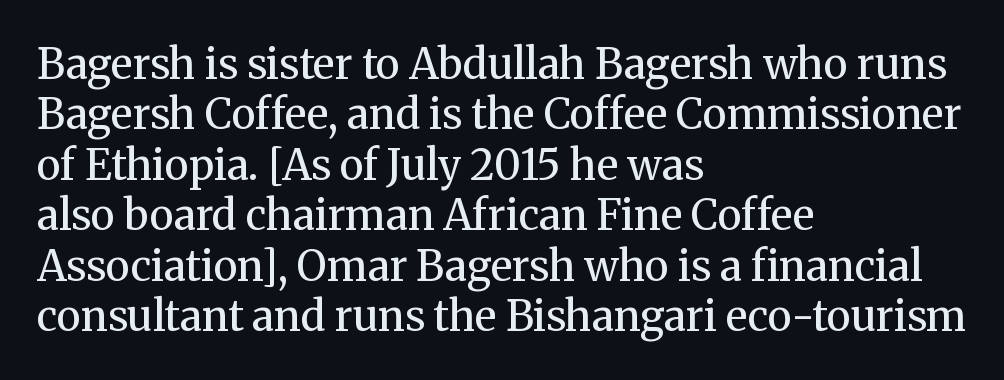
The image shows 42 px regular-weight serif type, upright; set left-aligned, line spacing 1.2x, normal letter spacing, not underlined; medium stroke contrast and a medium x-height.
